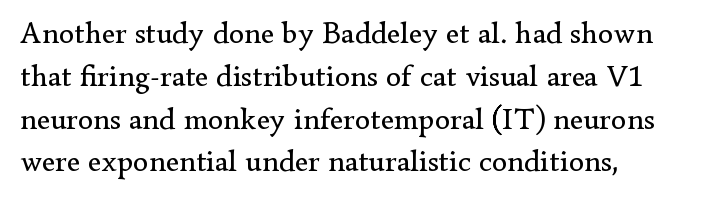
The paragraph shown leans on its left margin. Words float on clear page, feet unadorned. The passage shown stacks its lines at a standard gap. Compared with typical body copy, the letter spacing here is the same. The font is comparable to plain body text, perhaps lighter. Is there any slant? The stems are plumb.
